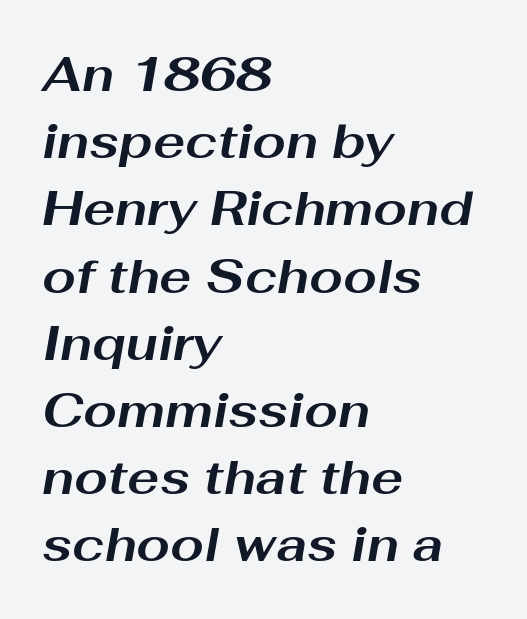
Q: Is the text bold? A: Yes.
Q: Is the text italic (slanted)? A: Yes, it leans right by about 10 degrees.
Q: Is the text underlined? A: No.
Q: How is the paragraph aligned? A: Left-aligned.
Q: Is the spacing between letters normal or unusually wide? A: Normal.
Q: Is the spacing between lines tight, normal or loose? A: Normal.
Q: Width (condensed, normal, or wide)? A: Wide.
Q: Stroke contrast? A: Medium.
Q: x-height? A: Medium.
Q: Monospaced? A: No.
